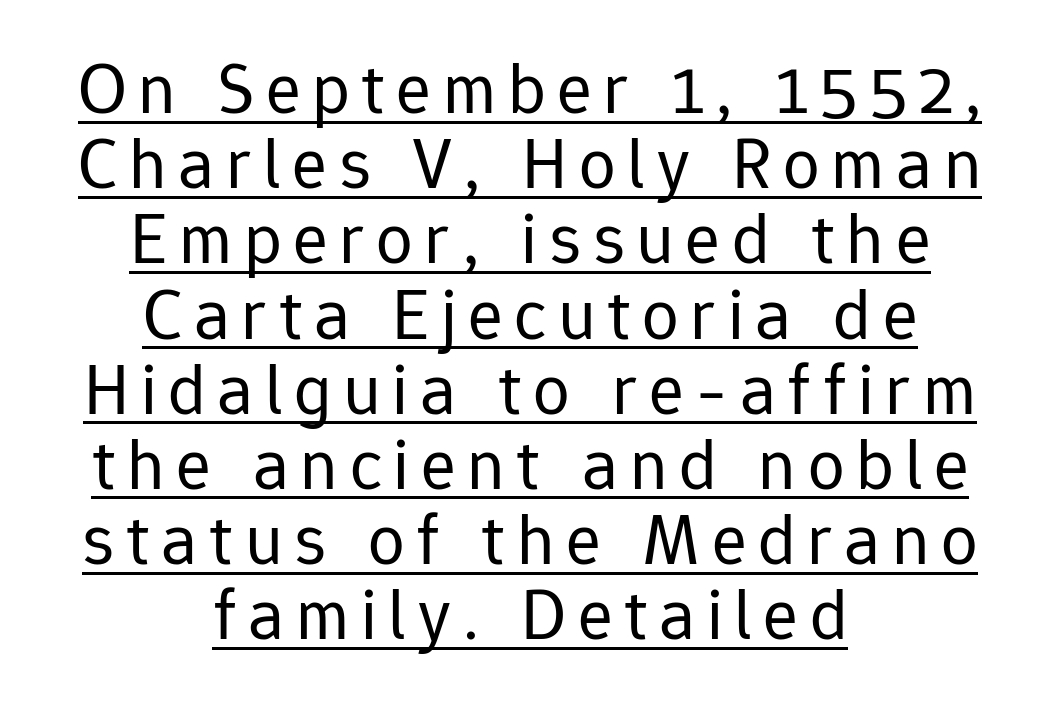
The image shows 73 px regular-weight sans-serif type, upright; set centered, tight line spacing (1.03x), underlined; low stroke contrast and a medium x-height.
